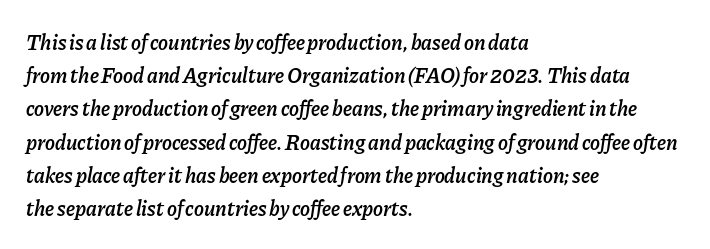
Q: Is the text bold? A: Semi-bold.
Q: Is the text italic (slanted)? A: Yes, it leans right by about 11 degrees.
Q: Is the text underlined? A: No.
Q: How is the paragraph aligned? A: Left-aligned.
Q: Is the spacing between letters normal or unusually wide? A: Normal.
Q: Is the spacing between lines tight, normal or loose? A: Normal.
